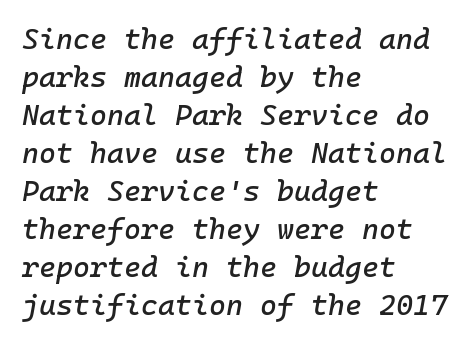
Compared with typical paragraphs, the rows here are spaced about the same. Where is the straight margin? On the left. This is oblique type, the kind used for emphasis or titles. Glance below the letters and you will spot only blank space. In terms of letterspacing, this is plain default setting.
